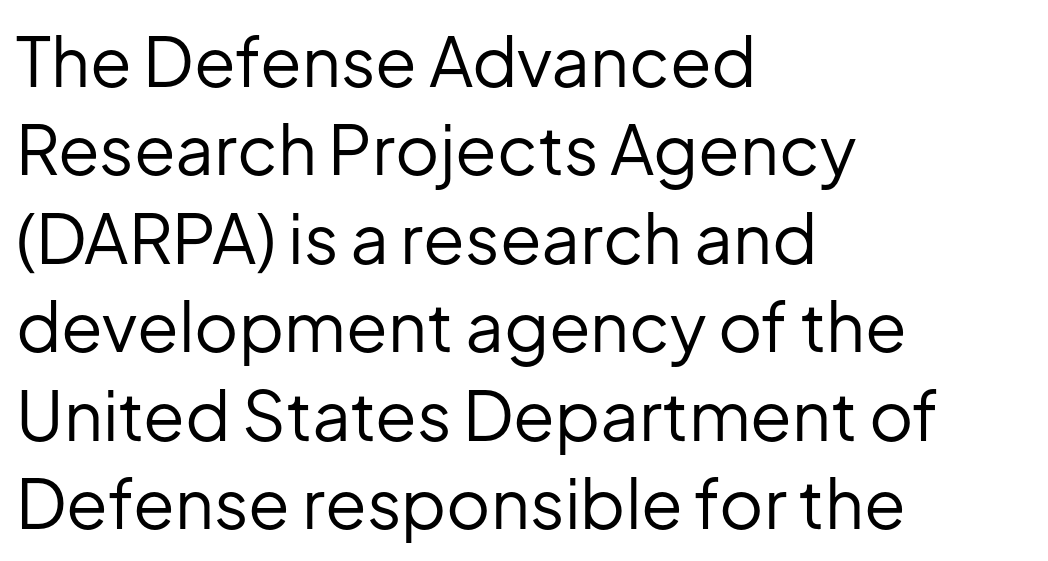
{"serif": "no", "italic": "no", "bold": "no", "weight": "regular", "width": "normal", "stroke_contrast": "low", "x_height": "medium", "monospaced": "no", "underline": "no", "align": "left", "line_spacing": "normal", "line_spacing_ratio": 1.3, "letter_spacing": "normal", "letter_spacing_em": 0.0, "glyph_px": 68}
